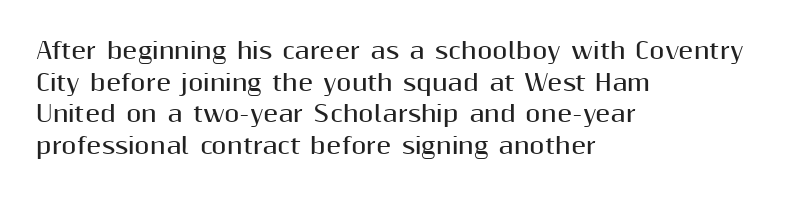
{"italic": "no", "bold": "yes", "underline": "no", "align": "left", "line_spacing": "normal", "line_spacing_ratio": 1.44, "letter_spacing": "normal", "letter_spacing_em": 0.0, "glyph_px": 22}
